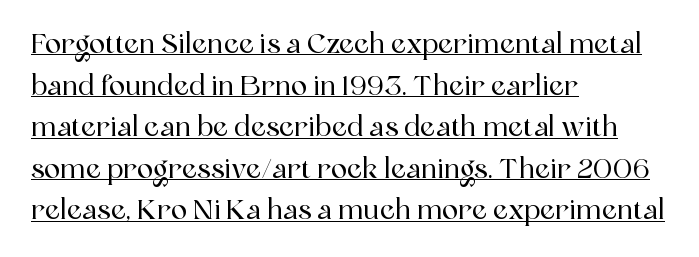
The image shows 27 px text type, upright; set left-aligned, normal line spacing (1.54x), normal letter spacing, underlined.
